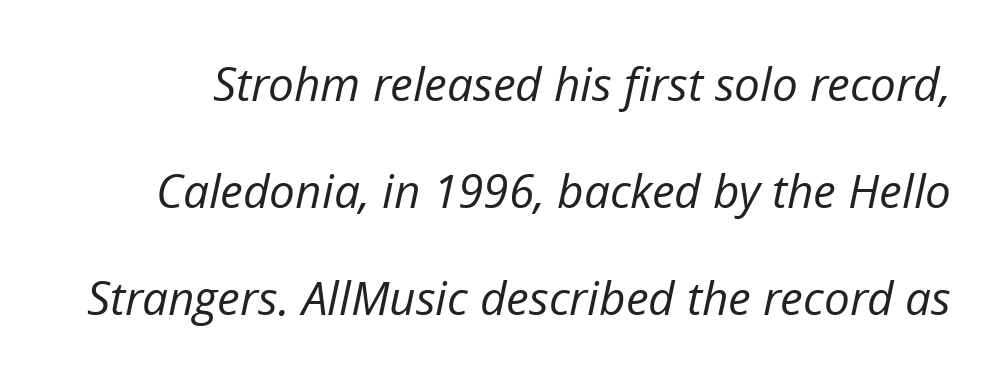
The image shows 46 px regular-weight type, italic (leaning right); set loose line spacing (2.33x), normal letter spacing, not underlined; low stroke contrast and a medium x-height.
